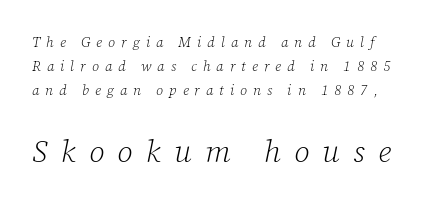
Q: Is the text bold? A: No.
Q: Is the text italic (slanted)? A: Yes, it leans right by about 12 degrees.
Q: Is the typeface a serif or a sans-serif typeface? A: Serif.
Q: Is the text underlined? A: No.
Q: Is the spacing between letters normal or unusually wide? A: Unusually wide.
Q: Which block of text is set in a larger size, the first (top) or the second (bottom)? A: The second (bottom) one.
Q: Width (condensed, normal, or wide)? A: Normal.
Q: Stroke contrast? A: Low.
Q: x-height? A: Medium.
Q: Monospaced? A: No.
